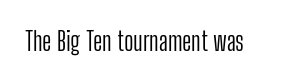
Q: Is the text bold? A: No.
Q: Is the text italic (slanted)? A: No, it is upright.
Q: Is the text underlined? A: No.
Q: Is the spacing between letters normal or unusually wide? A: Normal.
